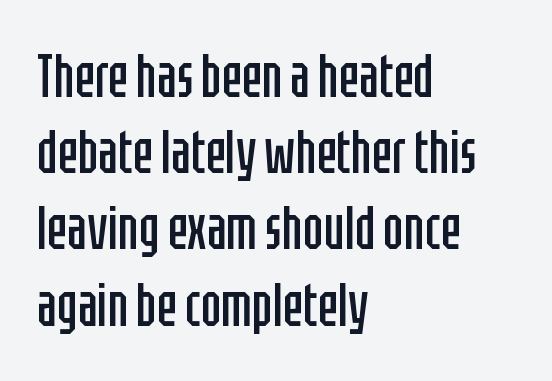
The image shows 60 px regular-weight, condensed sans-serif type, upright; set left-aligned, normal line spacing (1.27x), normal letter spacing, not underlined; low stroke contrast and a large x-height.
